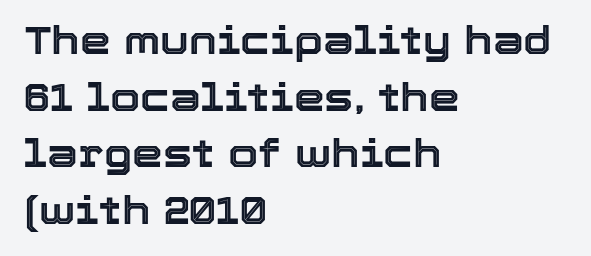
{"italic": "no", "width": "normal", "x_height": "medium", "monospaced": "no", "underline": "no", "align": "left", "line_spacing": "normal", "line_spacing_ratio": 1.45, "letter_spacing": "normal", "letter_spacing_em": 0.0, "glyph_px": 39}
